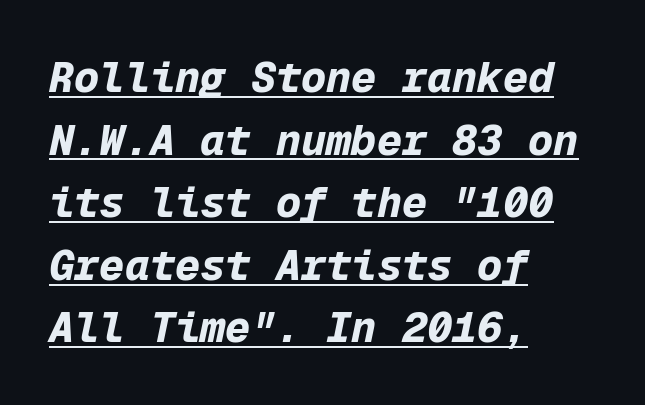
The image shows 42 px bold type, italic (leaning right), monospaced; set left-aligned, normal line spacing (1.49x), normal letter spacing, underlined; low stroke contrast and a medium x-height.
